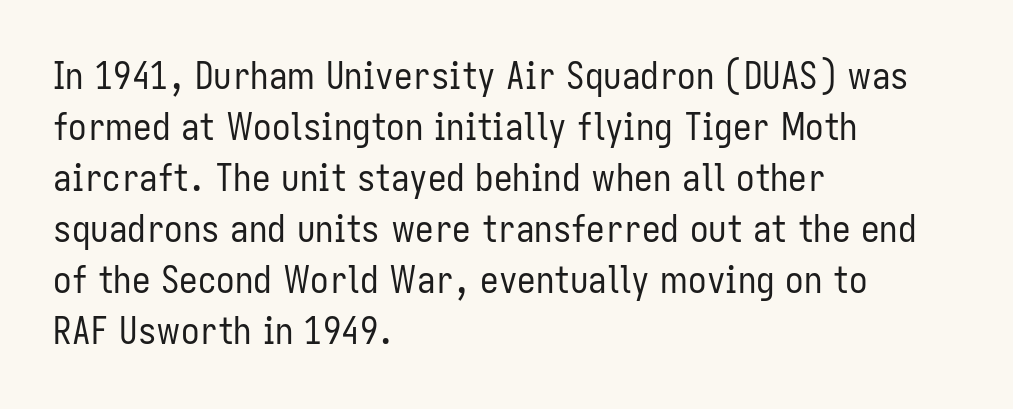
Q: Is the text bold? A: No.
Q: Is the text italic (slanted)? A: No, it is upright.
Q: Is the typeface a serif or a sans-serif typeface? A: Sans-serif.
Q: Is the text underlined? A: No.
Q: How is the paragraph aligned? A: Left-aligned.
Q: Is the spacing between letters normal or unusually wide? A: Normal.
Q: Is the spacing between lines tight, normal or loose? A: Normal.
Q: Width (condensed, normal, or wide)? A: Condensed.
Q: Stroke contrast? A: Low.
Q: x-height? A: Medium.
Q: Monospaced? A: No.
